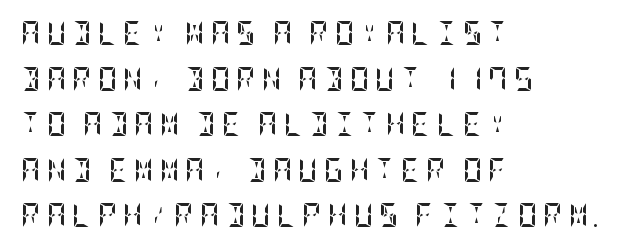
{"italic": "no", "bold": "yes", "underline": "no", "align": "left", "line_spacing": "loose", "line_spacing_ratio": 1.9, "letter_spacing": "wide", "letter_spacing_em": 0.25, "glyph_px": 24}
